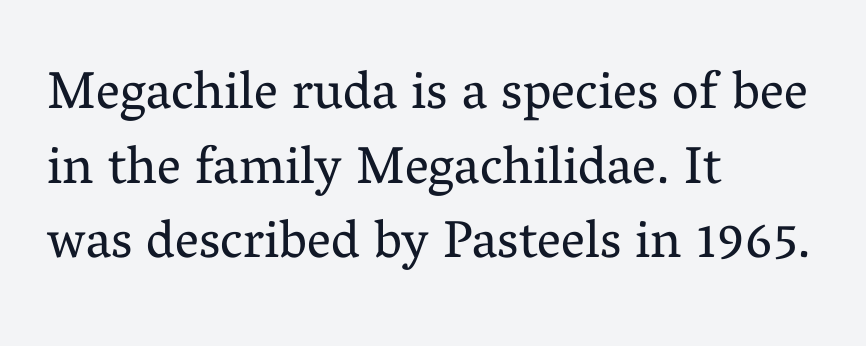
{"serif": "yes", "italic": "no", "bold": "no", "weight": "regular", "width": "normal", "stroke_contrast": "medium", "x_height": "medium", "monospaced": "no", "underline": "no", "align": "left", "line_spacing": "normal", "line_spacing_ratio": 1.41, "letter_spacing": "normal", "letter_spacing_em": 0.0, "glyph_px": 53}
